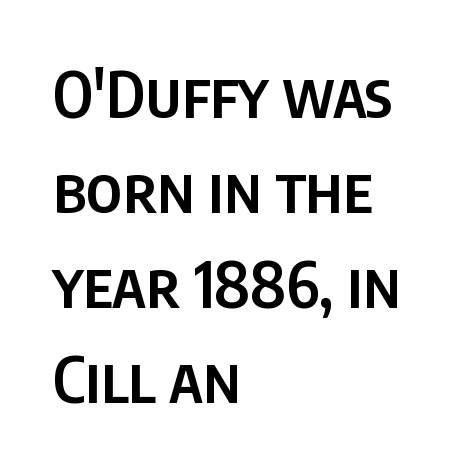
The image shows 63 px semibold, condensed sans-serif type, upright; set left-aligned, normal line spacing (1.51x), normal letter spacing, not underlined; low stroke contrast and a large x-height.
